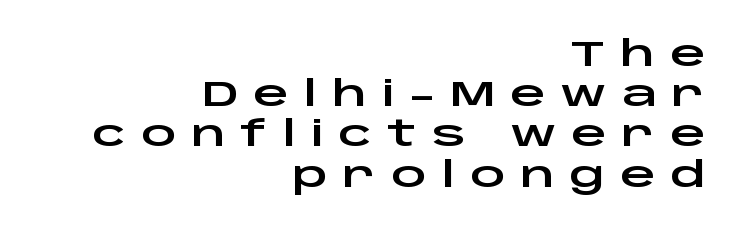
Q: Is the text italic (slanted)? A: No, it is upright.
Q: Is the typeface a serif or a sans-serif typeface? A: Sans-serif.
Q: Is the text underlined? A: No.
Q: How is the paragraph aligned? A: Right-aligned.
Q: Is the spacing between letters normal or unusually wide? A: Unusually wide.
Q: Is the spacing between lines tight, normal or loose? A: Tight.
Q: Width (condensed, normal, or wide)? A: Wide.
Q: Stroke contrast? A: Low.
Q: x-height? A: Large.
Q: Monospaced? A: No.
